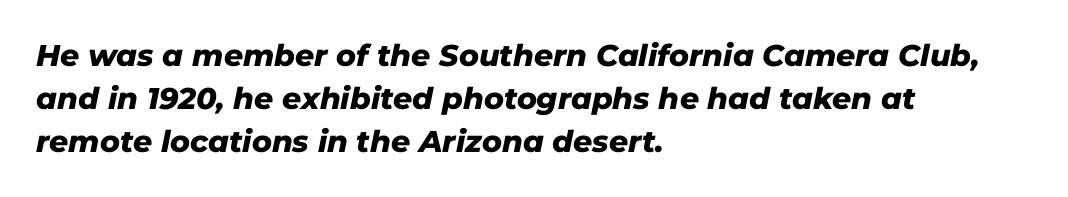
Q: Is the text bold? A: Yes.
Q: Is the text italic (slanted)? A: Yes, it leans right by about 11 degrees.
Q: Is the text underlined? A: No.
Q: How is the paragraph aligned? A: Left-aligned.
Q: Is the spacing between letters normal or unusually wide? A: Normal.
Q: Is the spacing between lines tight, normal or loose? A: Normal.
Q: Width (condensed, normal, or wide)? A: Normal.
Q: Stroke contrast? A: Low.
Q: x-height? A: Medium.
Q: Monospaced? A: No.
